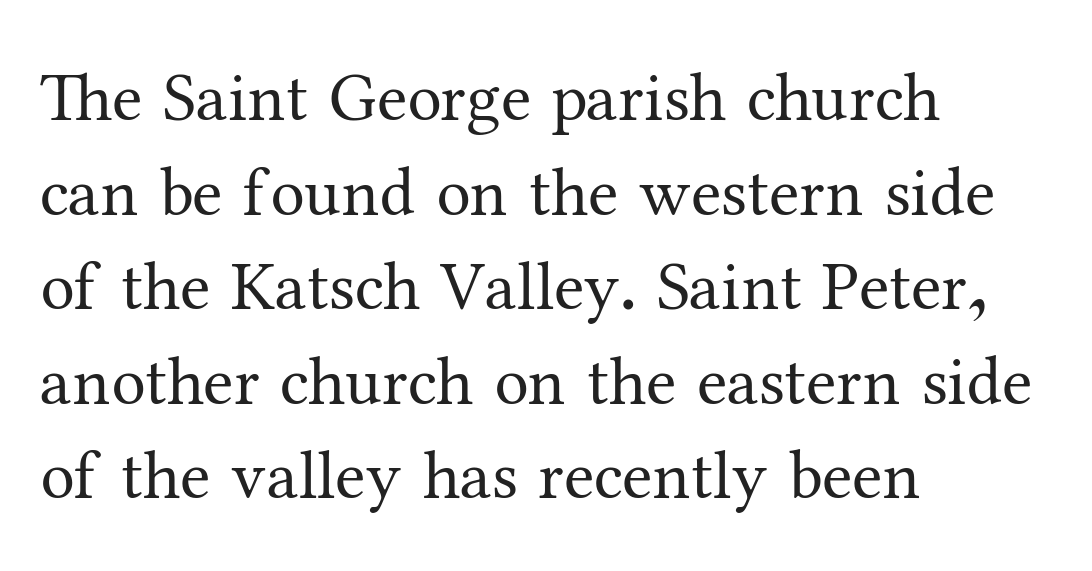
{"serif": "yes", "italic": "no", "bold": "no", "weight": "regular", "width": "normal", "stroke_contrast": "medium", "x_height": "medium", "monospaced": "no", "underline": "no", "align": "left", "line_spacing": "normal", "line_spacing_ratio": 1.37, "letter_spacing": "normal", "letter_spacing_em": 0.0, "glyph_px": 69}
